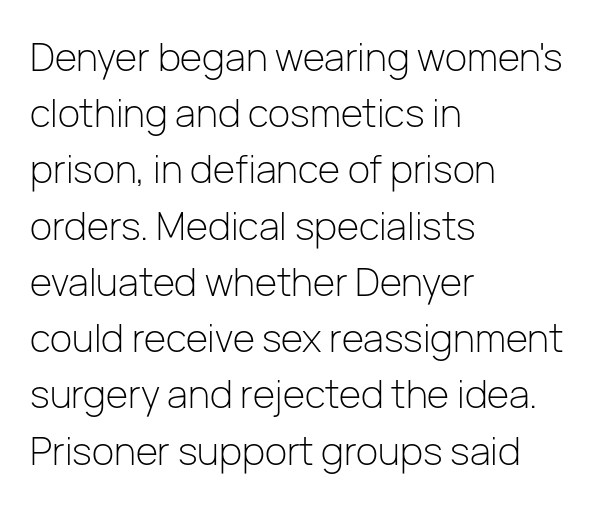
Bold? No — there's no thickening of the strokes. A typesetter would call this proportional, since set widths differ per character. Unmarked baselines from the first word to the last. Line spacing here is normal. Every character sits straight up, as roman type does. The rag falls on the right side of this text block.
